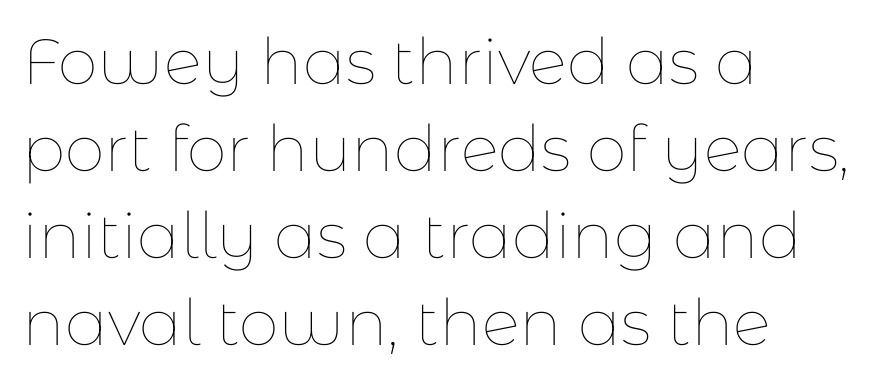
Q: Is the text bold? A: No.
Q: Is the text italic (slanted)? A: No, it is upright.
Q: Is the text underlined? A: No.
Q: How is the paragraph aligned? A: Left-aligned.
Q: Is the spacing between letters normal or unusually wide? A: Normal.
Q: Is the spacing between lines tight, normal or loose? A: Normal.
Q: Width (condensed, normal, or wide)? A: Normal.
Q: Stroke contrast? A: Low.
Q: x-height? A: Medium.
Q: Monospaced? A: No.
